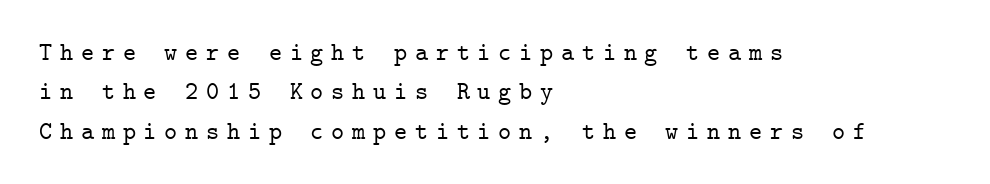
The letters stand upright; this is a roman face. The compositor pushed each line to the left boundary. This block has exactly the height ordinary leading produces. The zone under the glyphs is completely vacant.
